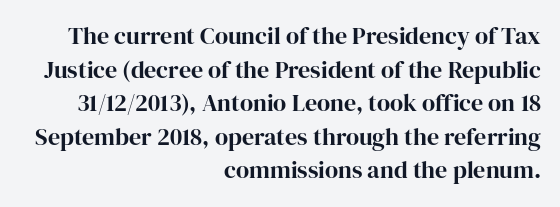
{"italic": "no", "underline": "no", "align": "right", "line_spacing": "normal", "line_spacing_ratio": 1.4, "letter_spacing": "normal", "letter_spacing_em": 0.0, "glyph_px": 24}
